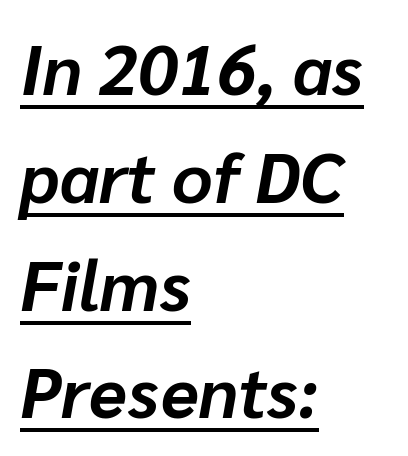
Q: Is the text bold? A: Yes.
Q: Is the text italic (slanted)? A: Yes, it leans right by about 10 degrees.
Q: Is the text underlined? A: Yes.
Q: How is the paragraph aligned? A: Left-aligned.
Q: Is the spacing between letters normal or unusually wide? A: Normal.
Q: Is the spacing between lines tight, normal or loose? A: Normal.
Q: Width (condensed, normal, or wide)? A: Normal.
Q: Stroke contrast? A: Low.
Q: x-height? A: Medium.
Q: Monospaced? A: No.
